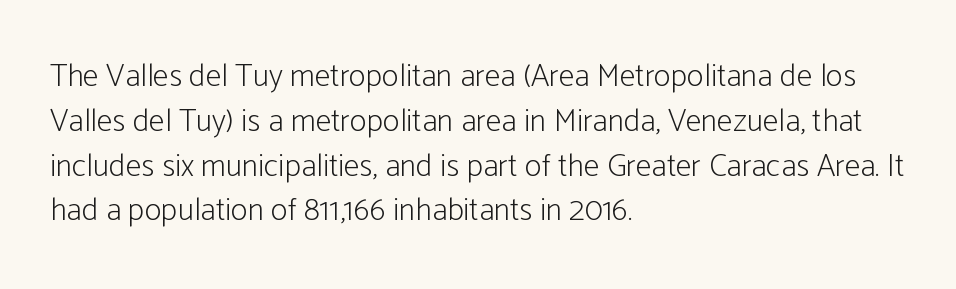
Q: Is the text bold? A: No.
Q: Is the text italic (slanted)? A: No, it is upright.
Q: Is the typeface a serif or a sans-serif typeface? A: Sans-serif.
Q: Is the text underlined? A: No.
Q: How is the paragraph aligned? A: Left-aligned.
Q: Is the spacing between letters normal or unusually wide? A: Normal.
Q: Is the spacing between lines tight, normal or loose? A: Normal.
Q: Width (condensed, normal, or wide)? A: Condensed.
Q: Stroke contrast? A: Low.
Q: x-height? A: Medium.
Q: Monospaced? A: No.
